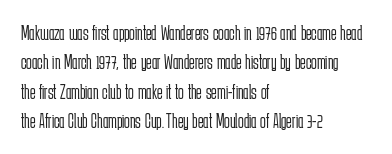
The image shows 21 px text type, upright; set left-aligned, normal line spacing (1.4x), normal letter spacing, not underlined.
